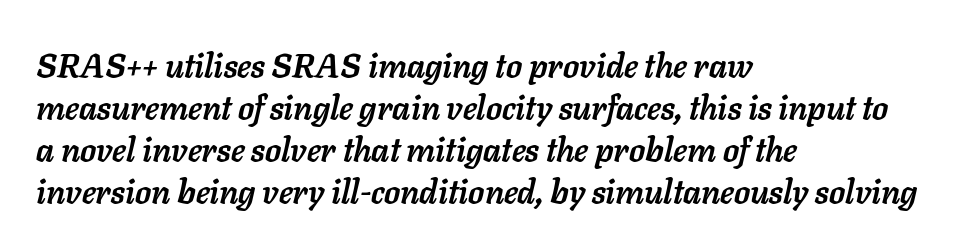
Q: Is the text bold? A: Yes.
Q: Is the text italic (slanted)? A: Yes, it leans right by about 11 degrees.
Q: Is the text underlined? A: No.
Q: How is the paragraph aligned? A: Left-aligned.
Q: Is the spacing between letters normal or unusually wide? A: Normal.
Q: Is the spacing between lines tight, normal or loose? A: Normal.
Q: Width (condensed, normal, or wide)? A: Normal.
Q: Stroke contrast? A: Low.
Q: x-height? A: Medium.
Q: Monospaced? A: No.
